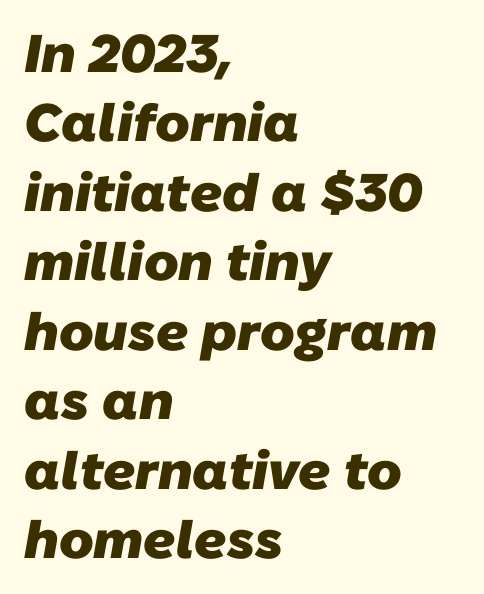
Q: Is the text bold? A: Yes.
Q: Is the typeface a serif or a sans-serif typeface? A: Sans-serif.
Q: Is the text underlined? A: No.
Q: How is the paragraph aligned? A: Left-aligned.
Q: Is the spacing between letters normal or unusually wide? A: Normal.
Q: Is the spacing between lines tight, normal or loose? A: Normal.
Q: Width (condensed, normal, or wide)? A: Normal.
Q: Stroke contrast? A: Low.
Q: x-height? A: Medium.
Q: Monospaced? A: No.
